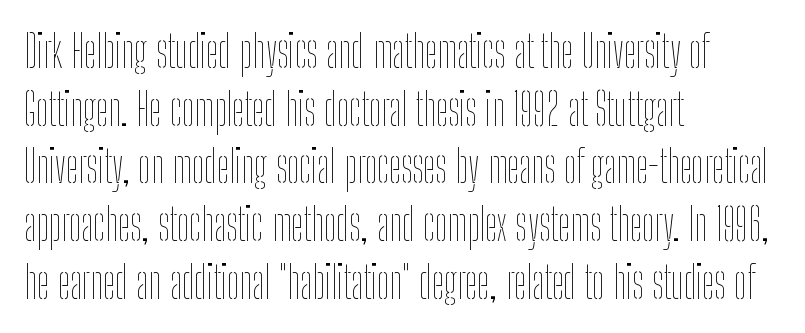
{"italic": "no", "bold": "no", "weight": "thin", "width": "condensed", "stroke_contrast": "low", "x_height": "medium", "monospaced": "no", "underline": "no", "align": "left", "line_spacing": "normal", "line_spacing_ratio": 1.31, "letter_spacing": "normal", "letter_spacing_em": 0.0, "glyph_px": 44}
